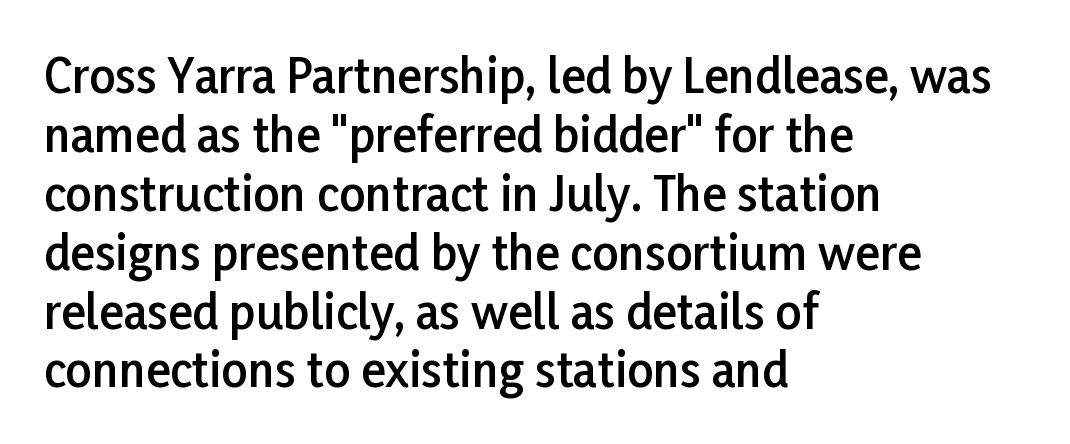
The image shows 46 px semibold sans-serif type, upright; set left-aligned, normal line spacing (1.28x), normal letter spacing, not underlined; low stroke contrast and a medium x-height.
